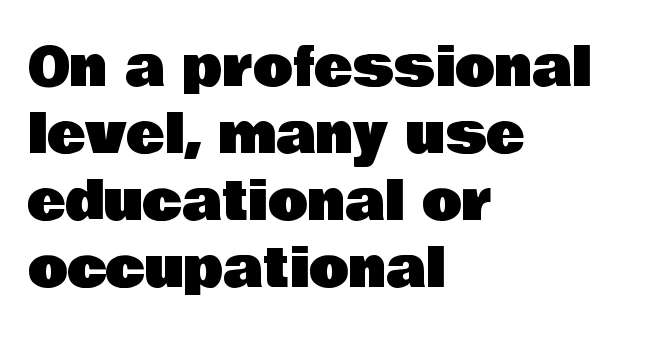
Nobody touched the tracking dial on this one. Glance below the letters and you will spot only blank space. A typesetter would label this face a sans. Regarding leading, the lines here are spaced in the standard way.
